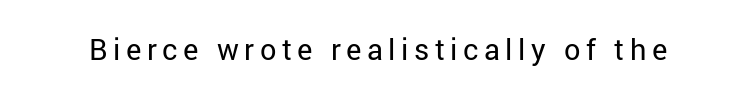
{"serif": "no", "italic": "no", "bold": "no", "weight": "regular", "width": "normal", "stroke_contrast": "low", "x_height": "medium", "monospaced": "no", "underline": "no", "glyph_px": 29}
